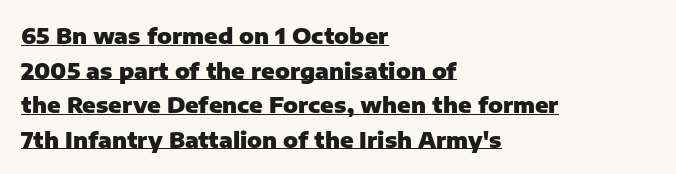
The image shows 22 px bold type, upright; set left-aligned, normal line spacing (1.57x), normal letter spacing, underlined.
